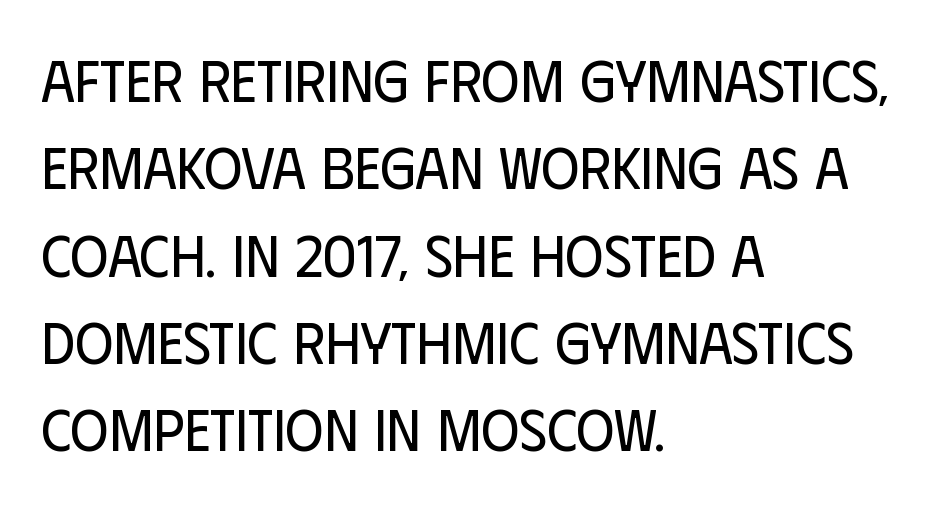
The image shows 59 px regular-weight, condensed sans-serif type, upright; set left-aligned, normal line spacing (1.48x), normal letter spacing, not underlined; low stroke contrast and a large x-height.
